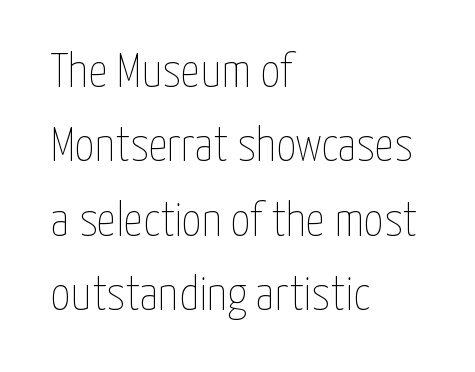
The image shows 48 px thin, condensed type, upright; set left-aligned, normal line spacing (1.55x), normal letter spacing, not underlined; low stroke contrast and a medium x-height.
